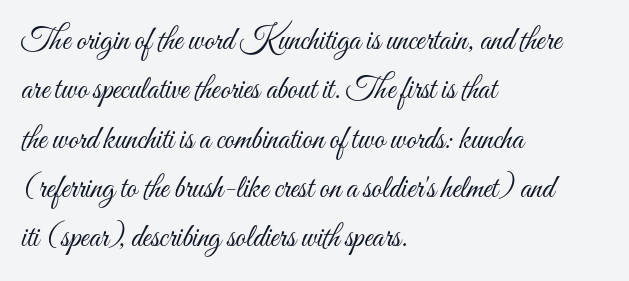
{"bold": "no", "weight": "light", "width": "condensed", "stroke_contrast": "medium", "x_height": "small", "monospaced": "no", "underline": "no", "align": "left", "line_spacing": "normal", "line_spacing_ratio": 1.54, "letter_spacing": "normal", "letter_spacing_em": 0.0, "glyph_px": 32}
